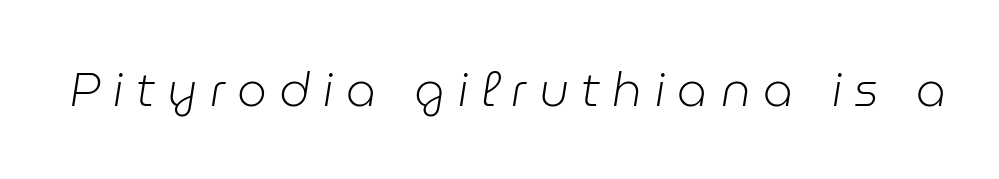
{"italic": "yes", "lean": "right", "slant_degrees": 9, "bold": "no", "weight": "light", "width": "normal", "stroke_contrast": "low", "x_height": "medium", "monospaced": "no", "underline": "no", "letter_spacing": "wide", "letter_spacing_em": 0.27, "glyph_px": 47}
